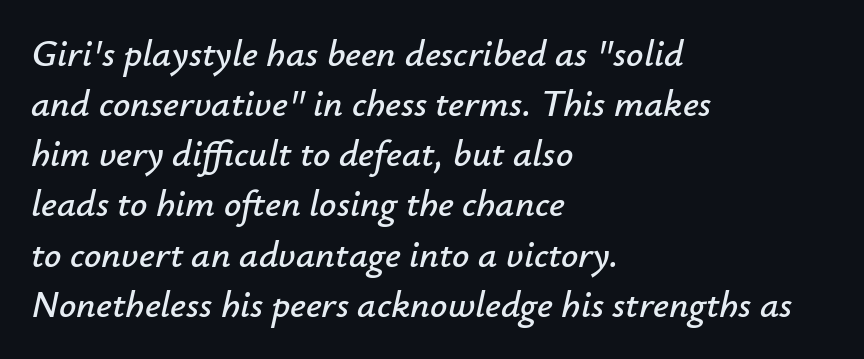
{"italic": "yes", "lean": "right", "slant_degrees": 12, "width": "normal", "stroke_contrast": "low", "x_height": "small", "monospaced": "no", "underline": "no", "align": "left", "line_spacing": "normal", "line_spacing_ratio": 1.32, "letter_spacing": "normal", "letter_spacing_em": 0.0, "glyph_px": 38}
